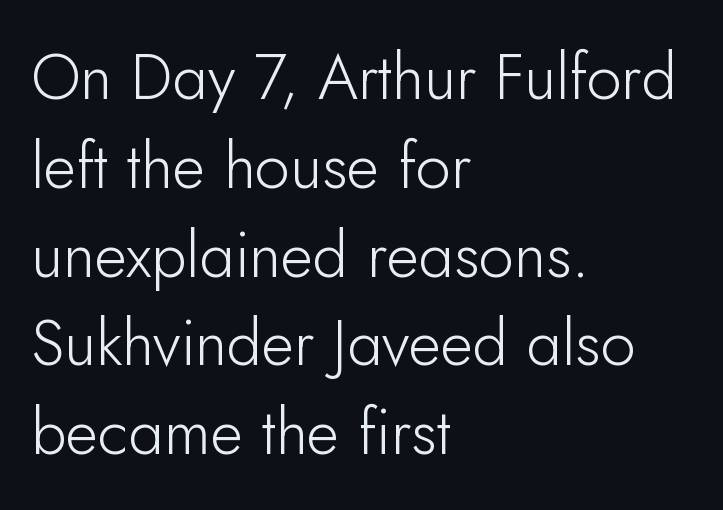
Q: Is the text bold? A: No.
Q: Is the text italic (slanted)? A: No, it is upright.
Q: Is the typeface a serif or a sans-serif typeface? A: Sans-serif.
Q: Is the text underlined? A: No.
Q: How is the paragraph aligned? A: Left-aligned.
Q: Is the spacing between letters normal or unusually wide? A: Normal.
Q: Is the spacing between lines tight, normal or loose? A: Normal.
Q: Width (condensed, normal, or wide)? A: Normal.
Q: Stroke contrast? A: Low.
Q: x-height? A: Small.
Q: Monospaced? A: No.
